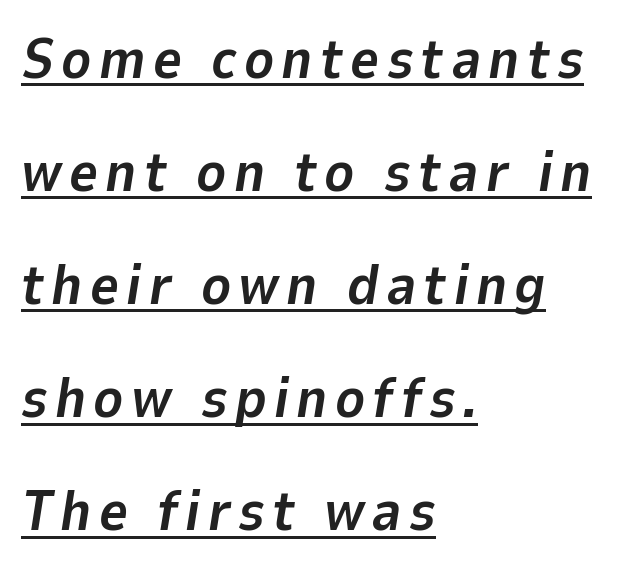
Q: Is the text bold? A: Yes.
Q: Is the text italic (slanted)? A: Yes, it leans right by about 9 degrees.
Q: Is the text underlined? A: Yes.
Q: How is the paragraph aligned? A: Left-aligned.
Q: Is the spacing between lines tight, normal or loose? A: Loose.
Q: Width (condensed, normal, or wide)? A: Normal.
Q: Stroke contrast? A: Low.
Q: x-height? A: Medium.
Q: Monospaced? A: No.
